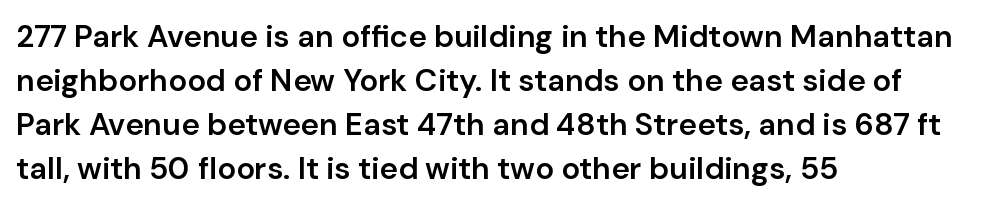
Caption: multi-line text, flush left, ragged right. How heavy is the stroke? Medium-heavy — a semibold, shy of bold. Does the lettering tilt? It doesn't — this is upright. Note the varied advance widths — an 'i' is clearly narrower than an 'm'. Clear beneath every line of the passage.
